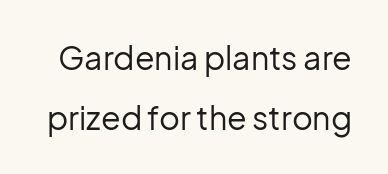
The image shows 32 px regular-weight sans-serif type, upright; set line spacing 1.86x, normal letter spacing, not underlined; low stroke contrast and a medium x-height.
